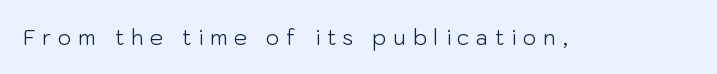
The image shows 21 px text type, upright; set unusually wide letter spacing (+0.32 em), not underlined.
